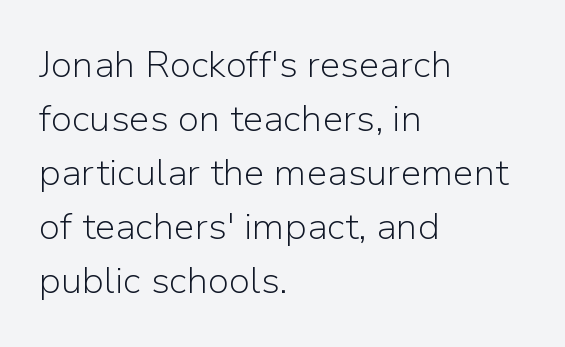
{"serif": "no", "italic": "no", "bold": "no", "weight": "light", "width": "normal", "stroke_contrast": "low", "x_height": "medium", "monospaced": "no", "underline": "no", "align": "left", "line_spacing": "normal", "line_spacing_ratio": 1.46, "letter_spacing": "normal", "letter_spacing_em": 0.0, "glyph_px": 37}
